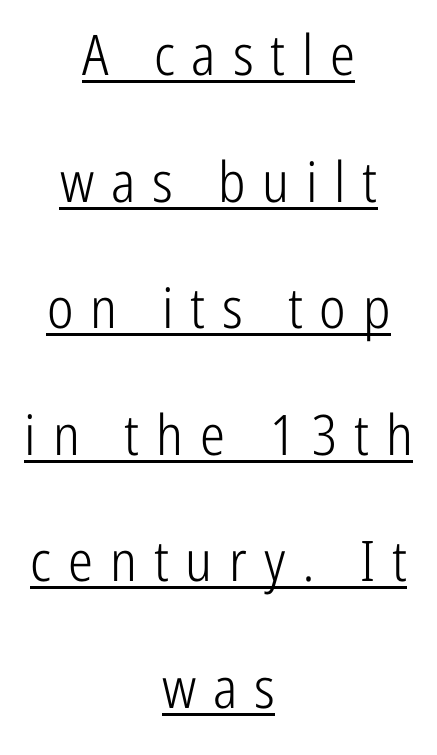
{"serif": "no", "italic": "no", "bold": "no", "weight": "light", "width": "condensed", "stroke_contrast": "low", "x_height": "medium", "monospaced": "no", "underline": "yes", "align": "center", "line_spacing": "loose", "line_spacing_ratio": 2.26, "letter_spacing": "wide", "letter_spacing_em": 0.3, "glyph_px": 56}
